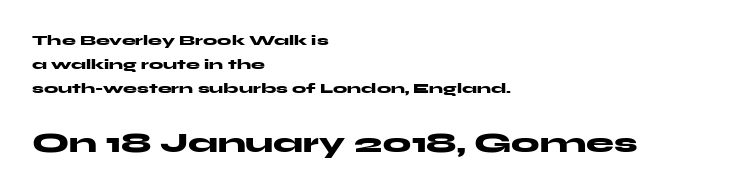
The image shows 28 px heavy, wide sans-serif type, upright; set left-aligned, normal line spacing (1.7x), normal letter spacing, not underlined; the second (bottom) block is 2.0x larger; medium stroke contrast and a medium x-height.
